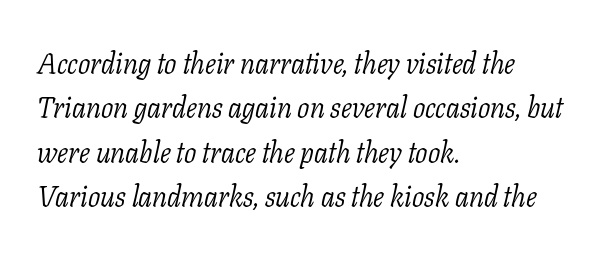
{"serif": "yes", "italic": "yes", "lean": "right", "slant_degrees": 11, "bold": "no", "weight": "light", "width": "normal", "stroke_contrast": "low", "x_height": "medium", "monospaced": "no", "underline": "no", "align": "left", "line_spacing": "normal", "line_spacing_ratio": 1.53, "letter_spacing": "normal", "letter_spacing_em": 0.0, "glyph_px": 29}
